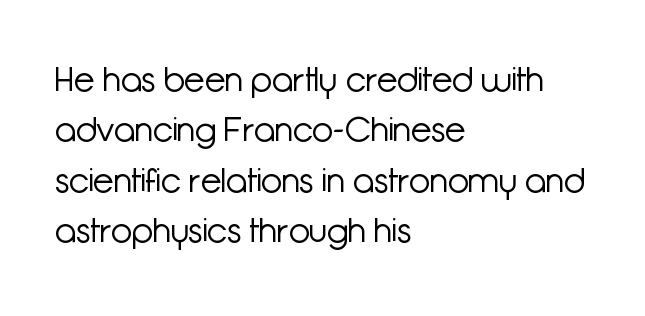
{"serif": "no", "italic": "no", "bold": "no", "weight": "light", "width": "normal", "stroke_contrast": "low", "x_height": "medium", "monospaced": "no", "underline": "no", "align": "left", "line_spacing": "normal", "line_spacing_ratio": 1.48, "letter_spacing": "normal", "letter_spacing_em": 0.0, "glyph_px": 34}
